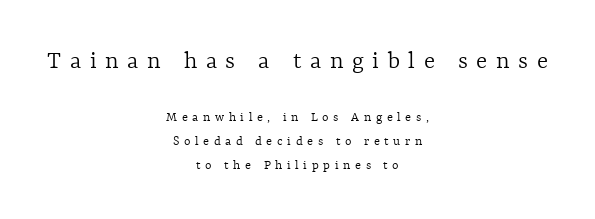
The image shows 26 px text type, upright; set centered, normal line spacing (1.68x), unusually wide letter spacing (+0.33 em), not underlined; the first (top) block is 1.86x larger.
